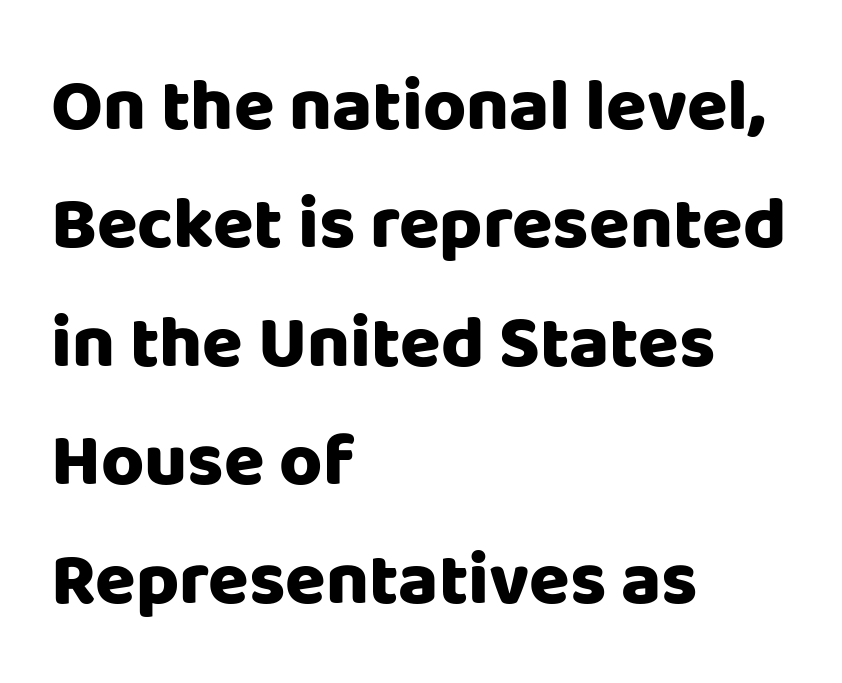
Q: Is the text bold? A: Yes.
Q: Is the text italic (slanted)? A: No, it is upright.
Q: Is the typeface a serif or a sans-serif typeface? A: Sans-serif.
Q: Is the text underlined? A: No.
Q: How is the paragraph aligned? A: Left-aligned.
Q: Is the spacing between letters normal or unusually wide? A: Normal.
Q: Is the spacing between lines tight, normal or loose? A: Normal.
Q: Width (condensed, normal, or wide)? A: Normal.
Q: Stroke contrast? A: Low.
Q: x-height? A: Large.
Q: Monospaced? A: No.
